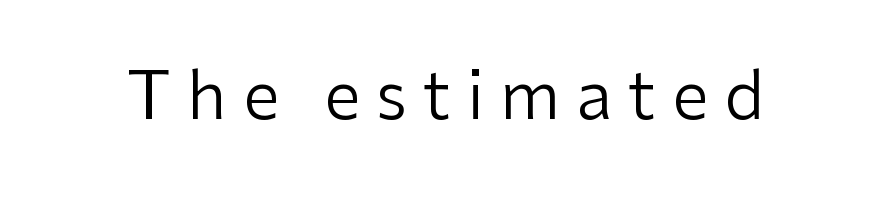
The image shows 66 px regular-weight sans-serif type, upright; set unusually wide letter spacing (+0.24 em), not underlined; low stroke contrast and a medium x-height.
